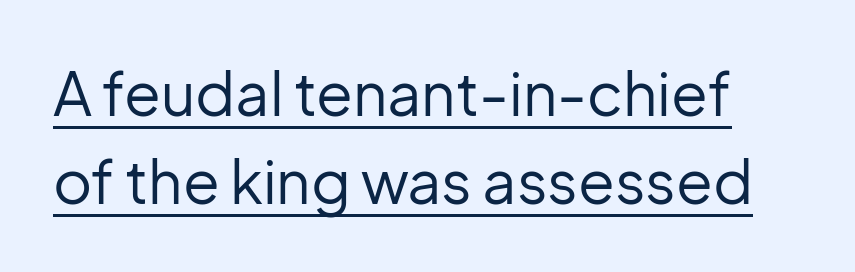
{"serif": "no", "italic": "no", "bold": "no", "weight": "regular", "width": "normal", "stroke_contrast": "low", "x_height": "medium", "monospaced": "no", "underline": "yes", "line_spacing": "normal", "line_spacing_ratio": 1.47, "letter_spacing": "normal", "letter_spacing_em": 0.0, "glyph_px": 60}
